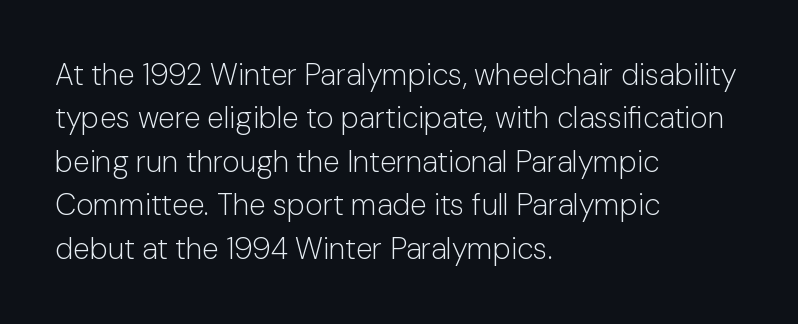
Q: Is the text bold? A: No.
Q: Is the text italic (slanted)? A: No, it is upright.
Q: Is the typeface a serif or a sans-serif typeface? A: Sans-serif.
Q: Is the text underlined? A: No.
Q: How is the paragraph aligned? A: Left-aligned.
Q: Is the spacing between letters normal or unusually wide? A: Normal.
Q: Is the spacing between lines tight, normal or loose? A: Normal.
Q: Width (condensed, normal, or wide)? A: Normal.
Q: Stroke contrast? A: Low.
Q: x-height? A: Medium.
Q: Monospaced? A: No.
